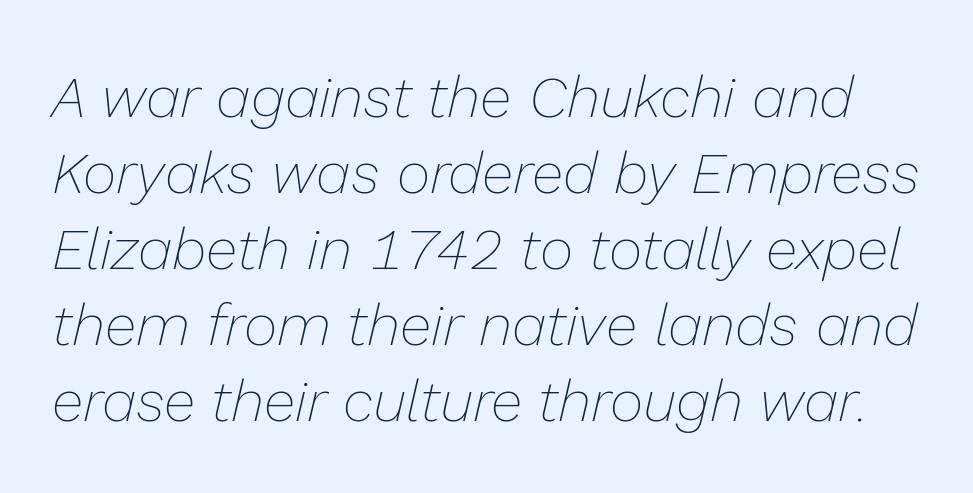
Q: Is the text bold? A: No.
Q: Is the text italic (slanted)? A: Yes, it leans right by about 13 degrees.
Q: Is the text underlined? A: No.
Q: Is the spacing between letters normal or unusually wide? A: Normal.
Q: Is the spacing between lines tight, normal or loose? A: Normal.
Q: Width (condensed, normal, or wide)? A: Normal.
Q: Stroke contrast? A: Low.
Q: x-height? A: Medium.
Q: Monospaced? A: No.
